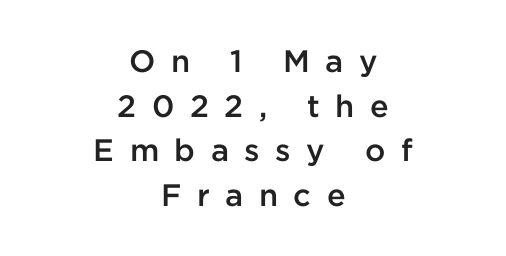
The image shows 31 px semibold sans-serif type, upright; set centered, normal line spacing (1.44x), unusually wide letter spacing (+0.5 em), not underlined; low stroke contrast and a medium x-height.
